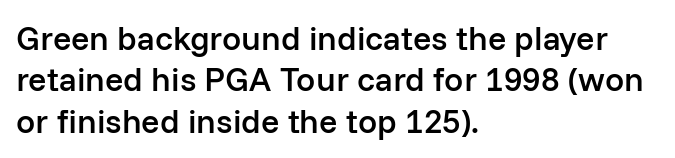
Q: Is the text bold? A: Semi-bold.
Q: Is the text italic (slanted)? A: No, it is upright.
Q: Is the typeface a serif or a sans-serif typeface? A: Sans-serif.
Q: Is the text underlined? A: No.
Q: How is the paragraph aligned? A: Left-aligned.
Q: Is the spacing between letters normal or unusually wide? A: Normal.
Q: Width (condensed, normal, or wide)? A: Normal.
Q: Stroke contrast? A: Low.
Q: x-height? A: Medium.
Q: Monospaced? A: No.
